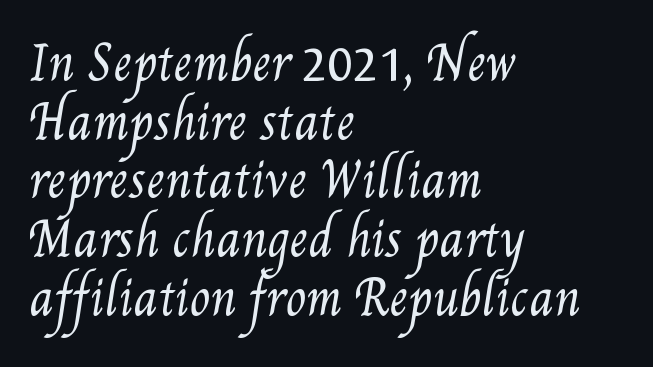
Q: Is the text bold? A: No.
Q: Is the text underlined? A: No.
Q: How is the paragraph aligned? A: Left-aligned.
Q: Is the spacing between letters normal or unusually wide? A: Normal.
Q: Is the spacing between lines tight, normal or loose? A: Normal.
Q: Width (condensed, normal, or wide)? A: Condensed.
Q: Stroke contrast? A: Medium.
Q: x-height? A: Small.
Q: Monospaced? A: No.
